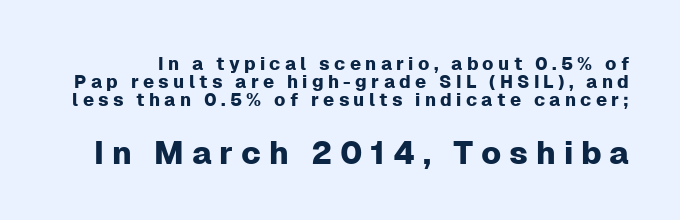
What's the leading like? Squeezed, with rows nearly overlapping. Ascenders rise straight up at ninety degrees. The glyphs in this specimen are sans serif. Each row of text sits above clean, open space. Think of a printed novel: that variable character pitch is what you see here. There is plenty of visible air inserted between adjacent glyphs.
